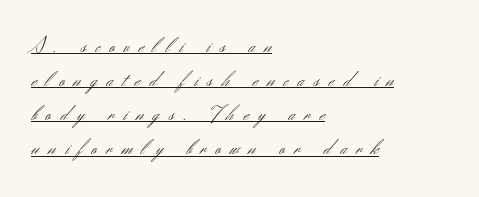
These lines sit exactly where default settings would place them. Stem width sits at or under what a default text font uses. Short note: letters widely spaced. Does the copy run flush right? No — it runs flush left.
